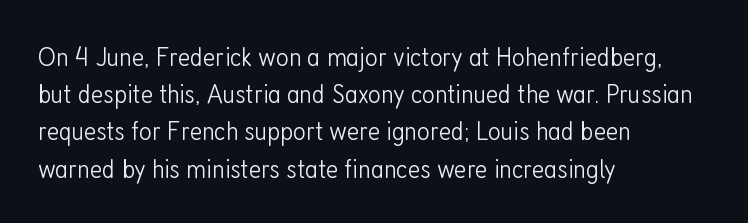
{"serif": "no", "italic": "no", "bold": "no", "weight": "light", "width": "condensed", "stroke_contrast": "low", "x_height": "medium", "monospaced": "no", "underline": "no", "align": "left", "line_spacing": "normal", "line_spacing_ratio": 1.33, "letter_spacing": "normal", "letter_spacing_em": 0.0, "glyph_px": 28}
